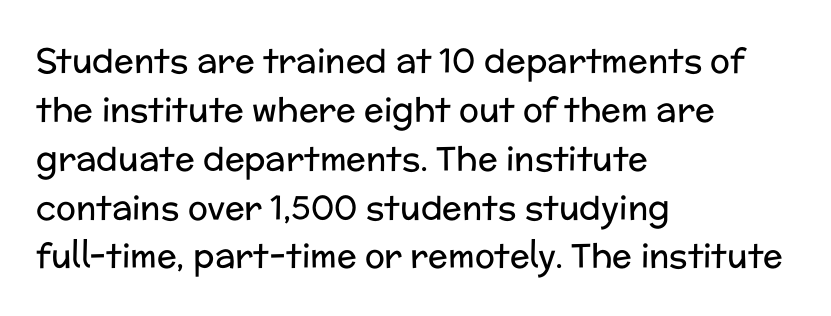
The image shows 33 px regular-weight sans-serif type, upright; set left-aligned, normal line spacing (1.48x), normal letter spacing, not underlined; low stroke contrast and a medium x-height.
